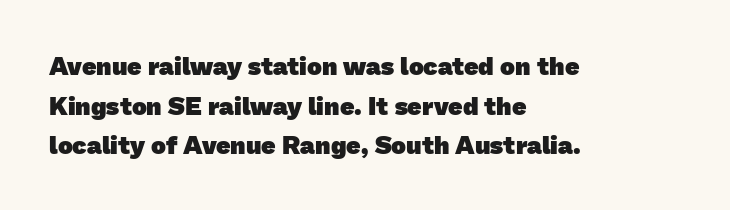
Plain, unruled lines of type. Reading down the column, the eye jumps a familiar distance to each next line. These lines keep a tight, regular rhythm from letter to letter. Weight check: bold — yes, fully.
